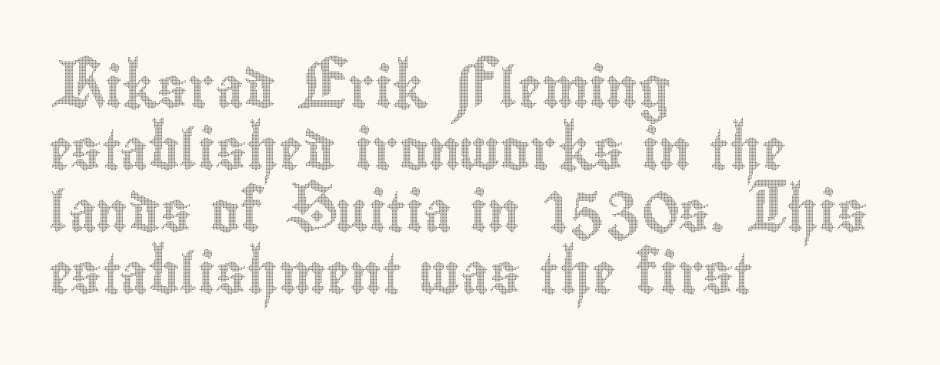
Q: Is the text italic (slanted)? A: No, it is upright.
Q: Is the text underlined? A: No.
Q: How is the paragraph aligned? A: Left-aligned.
Q: Is the spacing between letters normal or unusually wide? A: Normal.
Q: Is the spacing between lines tight, normal or loose? A: Normal.
Q: Width (condensed, normal, or wide)? A: Condensed.
Q: x-height? A: Small.
Q: Monospaced? A: No.
